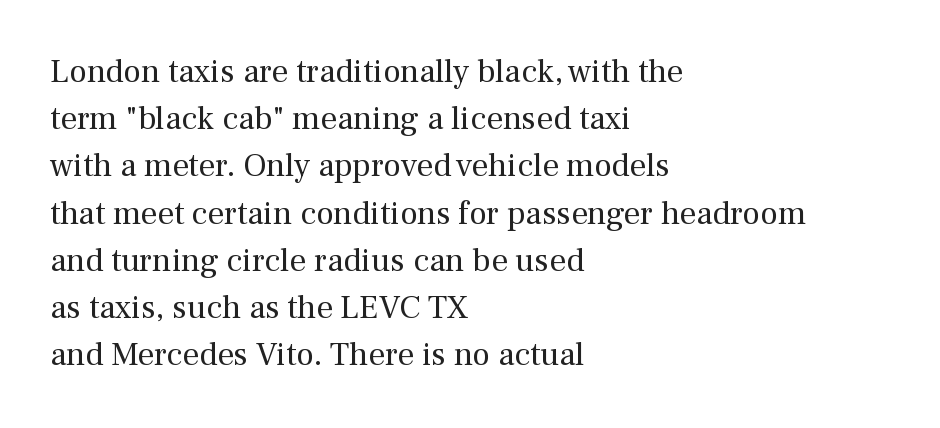
Q: Is the text bold? A: No.
Q: Is the text italic (slanted)? A: No, it is upright.
Q: Is the typeface a serif or a sans-serif typeface? A: Serif.
Q: Is the text underlined? A: No.
Q: How is the paragraph aligned? A: Left-aligned.
Q: Is the spacing between letters normal or unusually wide? A: Normal.
Q: Is the spacing between lines tight, normal or loose? A: Normal.
Q: Width (condensed, normal, or wide)? A: Normal.
Q: Stroke contrast? A: Medium.
Q: x-height? A: Medium.
Q: Monospaced? A: No.
